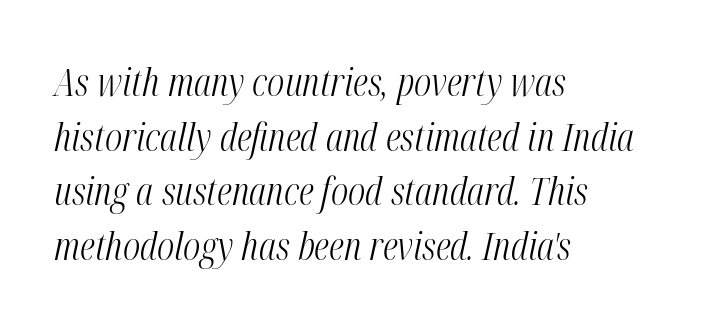
The image shows 39 px light, condensed type, italic (leaning right); set left-aligned, normal line spacing (1.4x), normal letter spacing, not underlined; medium stroke contrast and a medium x-height.
